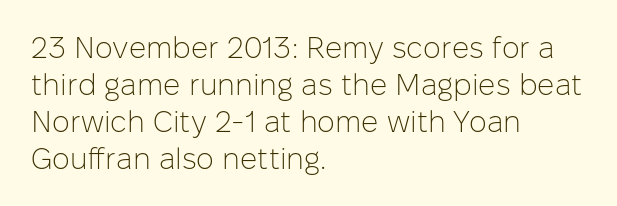
Q: Is the text bold? A: No.
Q: Is the text italic (slanted)? A: No, it is upright.
Q: Is the typeface a serif or a sans-serif typeface? A: Sans-serif.
Q: Is the text underlined? A: No.
Q: How is the paragraph aligned? A: Left-aligned.
Q: Is the spacing between letters normal or unusually wide? A: Normal.
Q: Width (condensed, normal, or wide)? A: Normal.
Q: Stroke contrast? A: Low.
Q: x-height? A: Medium.
Q: Monospaced? A: No.
